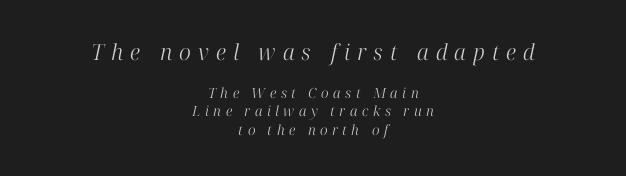
The zone under the glyphs is completely vacant. The letterforms stand isolated, each surrounded by extra space. Which chunk is bigger? The first one — the top block dwarfs the bottom. It's the slanting kind of type.
